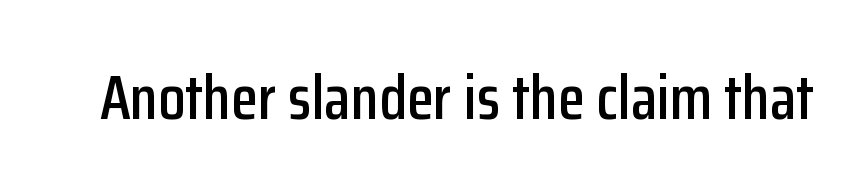
The image shows 62 px condensed sans-serif type, upright; set normal letter spacing, not underlined; low stroke contrast and a medium x-height.
